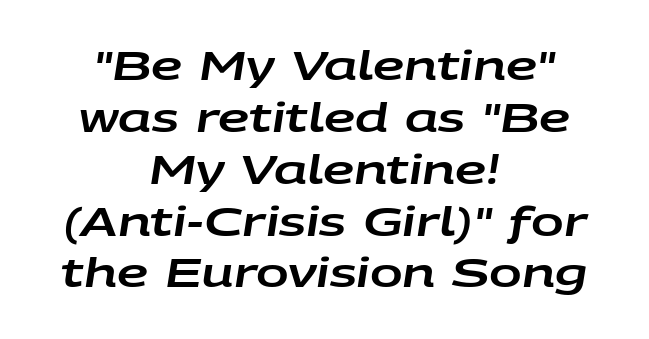
Q: Is the text italic (slanted)? A: Yes, it leans right by about 9 degrees.
Q: Is the text underlined? A: No.
Q: How is the paragraph aligned? A: Centered.
Q: Is the spacing between letters normal or unusually wide? A: Normal.
Q: Is the spacing between lines tight, normal or loose? A: Normal.
Q: Width (condensed, normal, or wide)? A: Wide.
Q: Stroke contrast? A: Low.
Q: x-height? A: Large.
Q: Monospaced? A: No.
